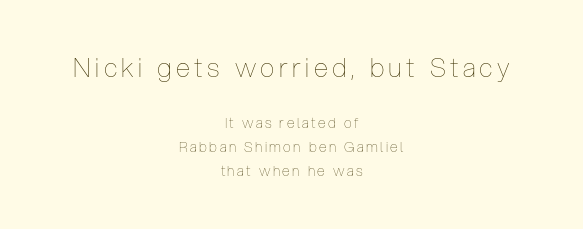
The image shows 26 px text type, upright; set centered, normal line spacing (1.68x), not underlined; the first (top) block is 1.86x larger.
